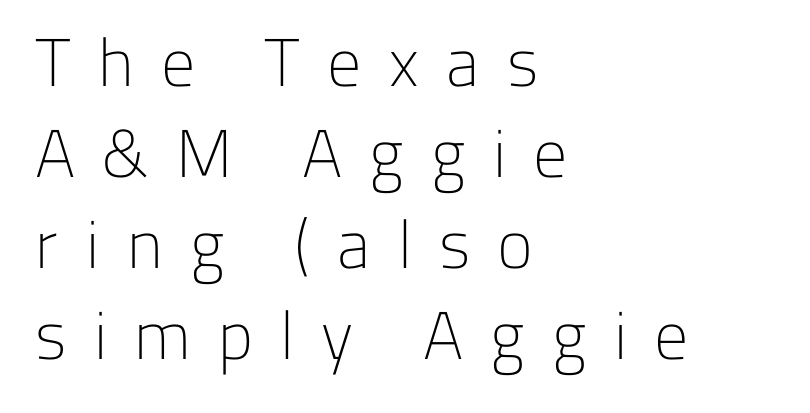
{"serif": "no", "italic": "no", "bold": "no", "weight": "light", "width": "normal", "stroke_contrast": "low", "x_height": "medium", "monospaced": "no", "underline": "no", "align": "left", "line_spacing": "normal", "line_spacing_ratio": 1.34, "letter_spacing": "wide", "letter_spacing_em": 0.4, "glyph_px": 68}
